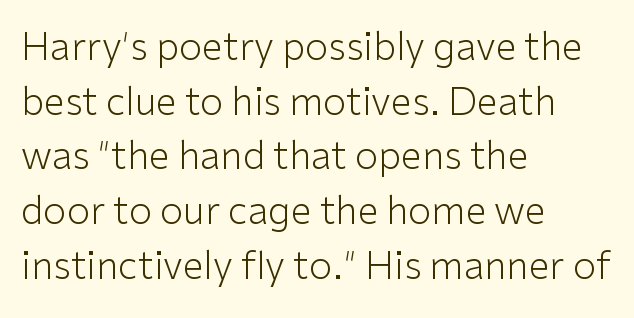
The image shows 38 px light sans-serif type, upright; set left-aligned, normal line spacing (1.44x), normal letter spacing, not underlined; low stroke contrast and a medium x-height.
